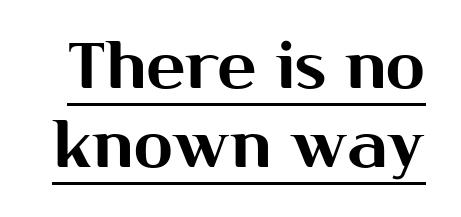
Q: Is the text italic (slanted)? A: No, it is upright.
Q: Is the typeface a serif or a sans-serif typeface? A: Sans-serif.
Q: Is the text underlined? A: Yes.
Q: Is the spacing between letters normal or unusually wide? A: Normal.
Q: Width (condensed, normal, or wide)? A: Normal.
Q: Stroke contrast? A: Medium.
Q: x-height? A: Medium.
Q: Monospaced? A: No.
